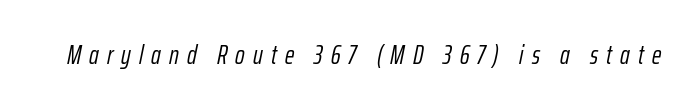
These lines have a slow, spaced-out rhythm from letter to letter. Designer's note — italics engaged. Descenders hang freely into open space. The weight tops out at a normal text grade.
